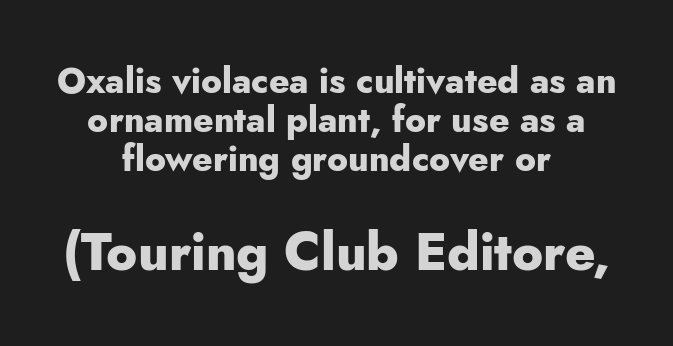
The image shows 52 px heavy sans-serif type, upright; set centered, tight line spacing (1.12x), normal letter spacing, not underlined; the second (bottom) block is 1.49x larger; low stroke contrast and a small x-height.
